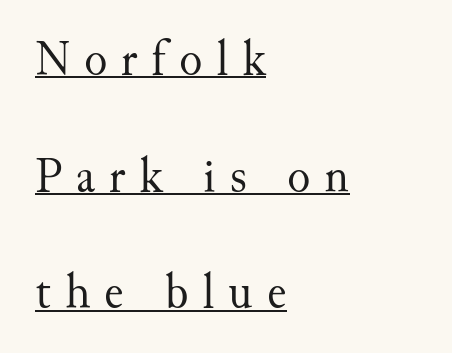
A roman cut, with each character standing at attention. Every word sits above its own underline. The rendering shows small feet on the letterforms — a serif design. Observe the wide spacing: letters keep a clear distance from each other. The compositor pushed each line to the left boundary. The cut favours lightness, reaching ordinary text weight at its darkest.
